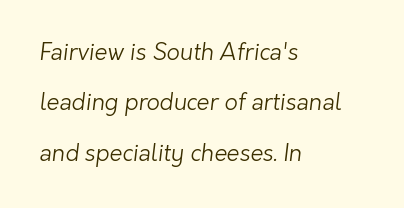
Q: Is the text bold? A: No.
Q: Is the text underlined? A: No.
Q: How is the paragraph aligned? A: Left-aligned.
Q: Is the spacing between letters normal or unusually wide? A: Normal.
Q: Is the spacing between lines tight, normal or loose? A: Loose.
